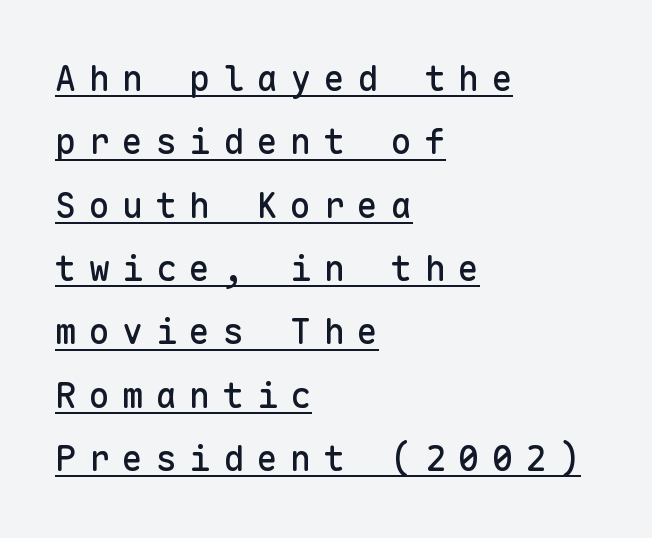
You could only call the tracking loose — the letters float apart. The letters stand upright; this is a roman face. This is underlined copy, the kind a proofreader might mark for attention. This rendering employs a face without finishing strokes, i.e., a sans-serif. Think of a typewriter: that constant character pitch is what you see here. The lines are quadded left.
